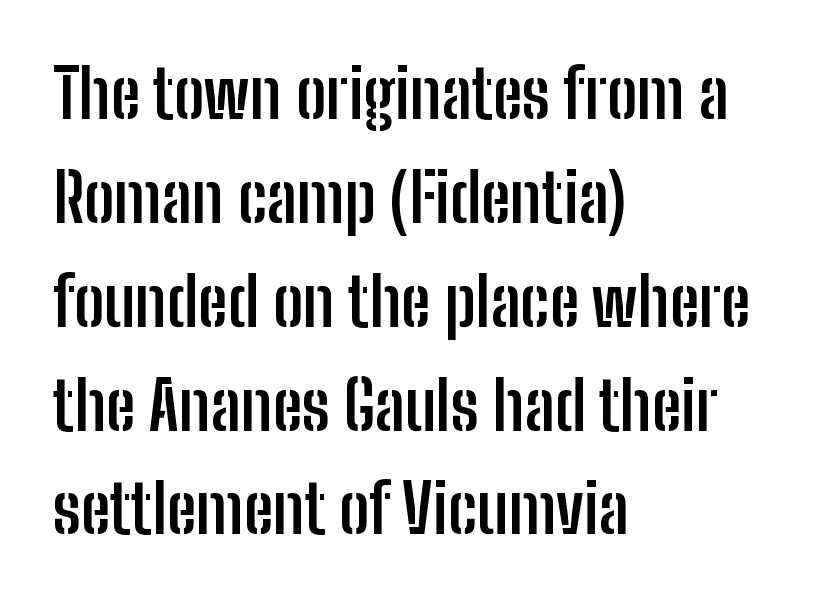
The face used here has the dense, thick strokes of a bold. Visually the block forms a straight wall on the left and a jagged coastline on the right. Proportional: the letters do not fall into vertical columns. Has an underline been added? It has not.
